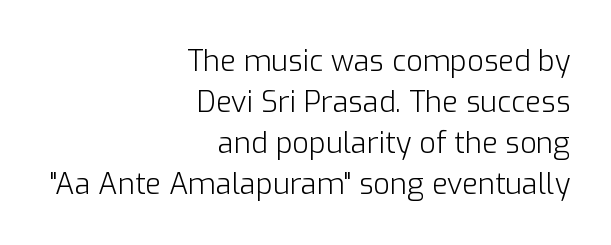
{"serif": "no", "italic": "no", "bold": "no", "weight": "light", "width": "normal", "stroke_contrast": "low", "x_height": "medium", "monospaced": "no", "underline": "no", "align": "right", "line_spacing": "normal", "line_spacing_ratio": 1.41, "letter_spacing": "normal", "letter_spacing_em": 0.0, "glyph_px": 29}
